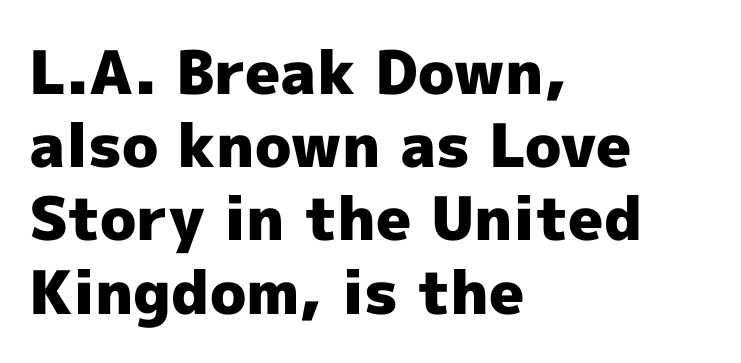
{"serif": "no", "italic": "no", "bold": "yes", "weight": "heavy", "width": "normal", "x_height": "medium", "monospaced": "no", "underline": "no", "align": "left", "line_spacing_ratio": 1.22, "letter_spacing": "normal", "letter_spacing_em": 0.0, "glyph_px": 60}
